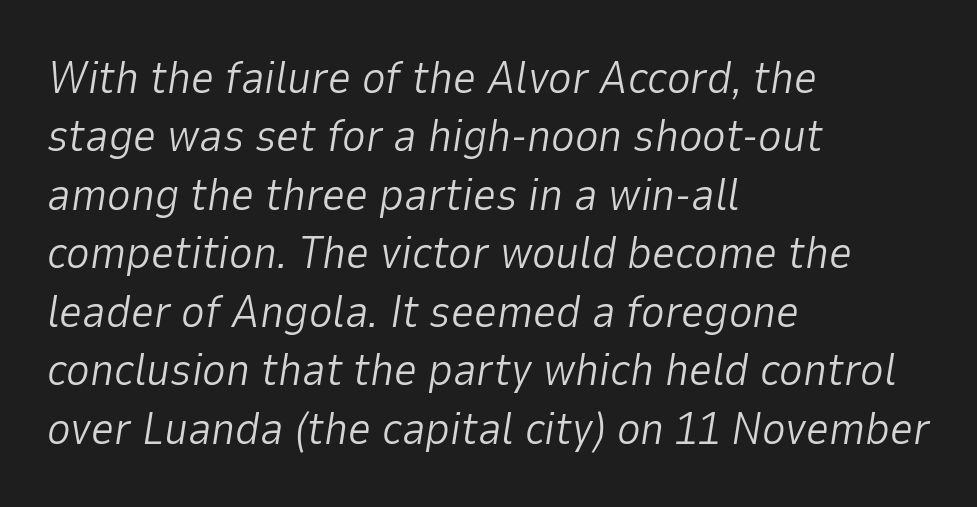
Notice how descenders clear the ascenders below comfortably — that's standard leading. Reading down the block, your eye returns to a fixed left position each line. The passage shown is not underscored anywhere. Nothing unusual about the tracking: characters are spaced as the font intends.
